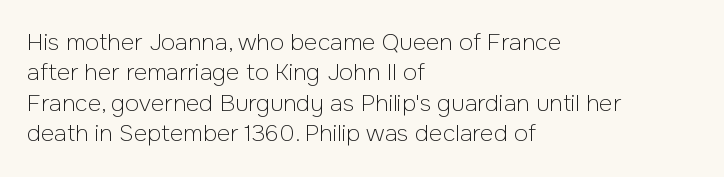
Q: Is the text bold? A: No.
Q: Is the text italic (slanted)? A: No, it is upright.
Q: Is the text underlined? A: No.
Q: How is the paragraph aligned? A: Left-aligned.
Q: Is the spacing between letters normal or unusually wide? A: Normal.
Q: Is the spacing between lines tight, normal or loose? A: Normal.
